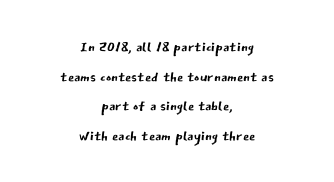
The image shows 20 px text type, upright; set centered, normal line spacing (1.48x), normal letter spacing, not underlined.
